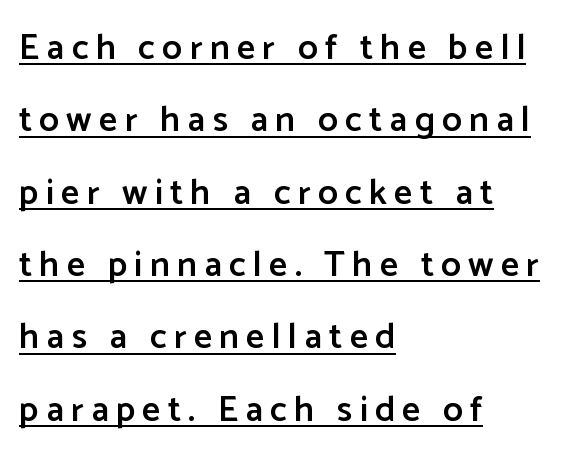
Vertical strokes here are truly vertical. In CSS terms this would be text-align: left. This block would shrink considerably if given ordinary leading; it's expanded now. This sample carries an underscore along the baseline area. Spacing verdict: proportional, widths tailored to each character. The type family on display is of the sans-serif kind.
